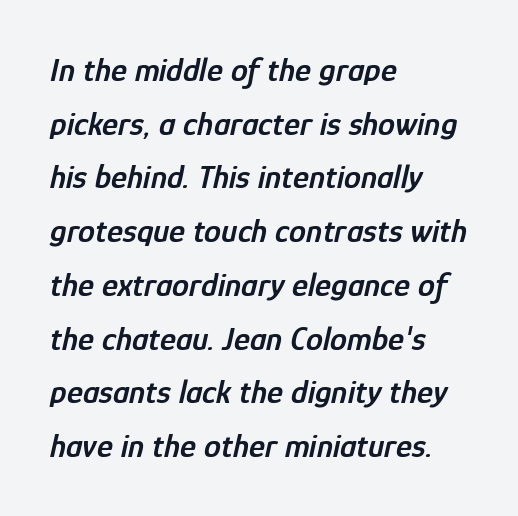
These words are printed semibold, heavier than regular yet not bold. Characters follow at the spacing the type designer built in. The foot of each line stays bare and open. Spacing verdict: proportional, widths tailored to each character.
